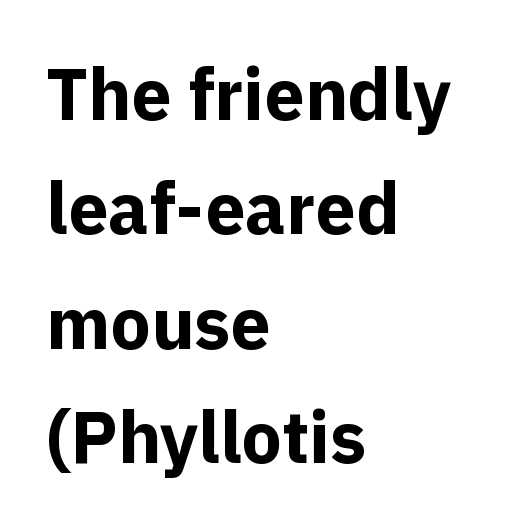
Q: Is the text bold? A: Yes.
Q: Is the text italic (slanted)? A: No, it is upright.
Q: Is the typeface a serif or a sans-serif typeface? A: Sans-serif.
Q: Is the text underlined? A: No.
Q: How is the paragraph aligned? A: Left-aligned.
Q: Is the spacing between letters normal or unusually wide? A: Normal.
Q: Is the spacing between lines tight, normal or loose? A: Normal.
Q: Width (condensed, normal, or wide)? A: Normal.
Q: x-height? A: Medium.
Q: Monospaced? A: No.
